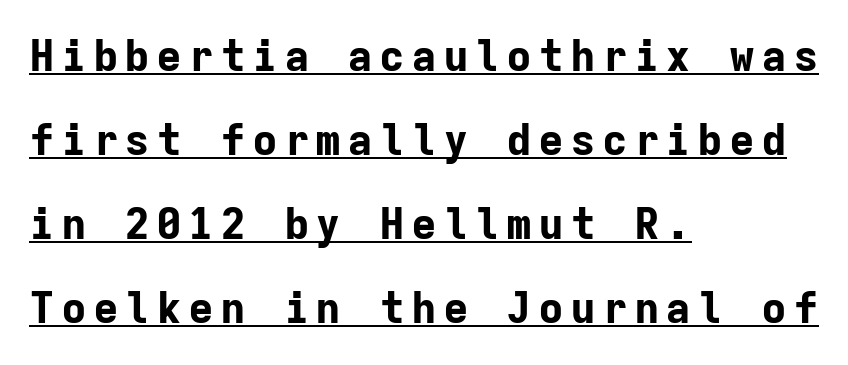
The image shows 43 px bold sans-serif type, upright, monospaced; set left-aligned, loose line spacing (1.95x), underlined; low stroke contrast and a medium x-height.
